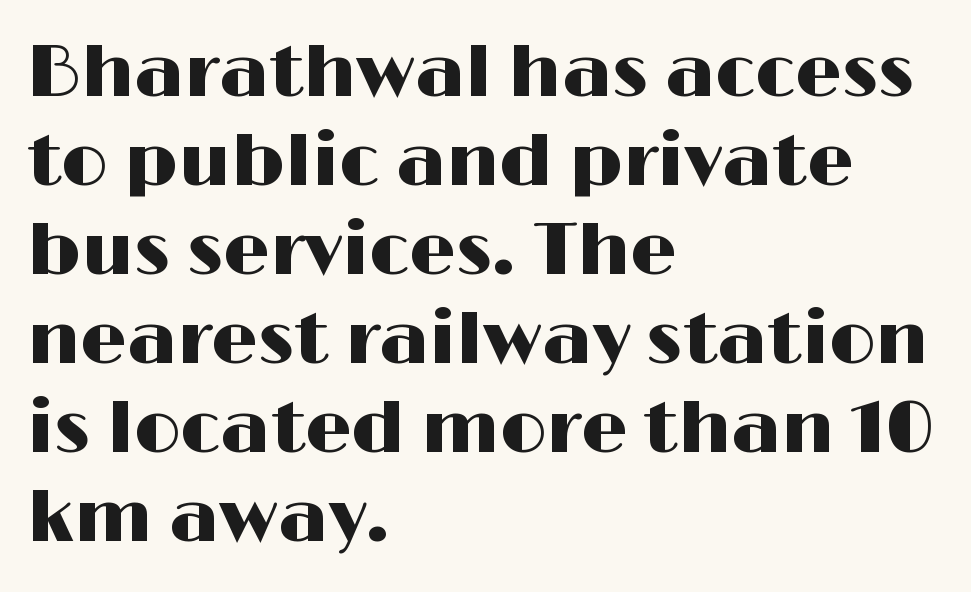
{"serif": "no", "italic": "no", "width": "wide", "stroke_contrast": "high", "x_height": "medium", "monospaced": "no", "underline": "no", "align": "left", "line_spacing_ratio": 1.22, "letter_spacing": "normal", "letter_spacing_em": 0.0, "glyph_px": 73}
